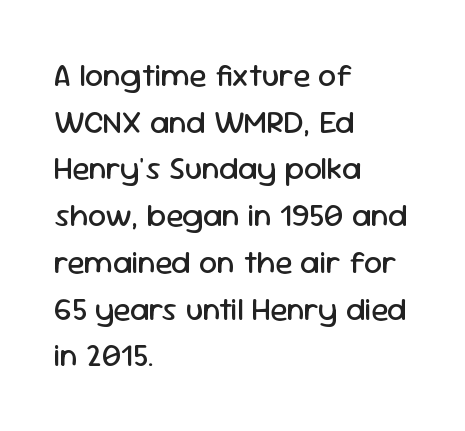
The image shows 32 px regular-weight sans-serif type, upright; set left-aligned, normal line spacing (1.46x), normal letter spacing, not underlined; low stroke contrast and a medium x-height.
